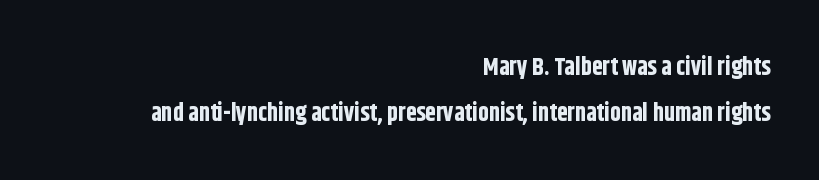
{"italic": "no", "bold": "yes", "underline": "no", "align": "right", "line_spacing": "loose", "line_spacing_ratio": 1.93, "letter_spacing": "normal", "letter_spacing_em": 0.0, "glyph_px": 24}
